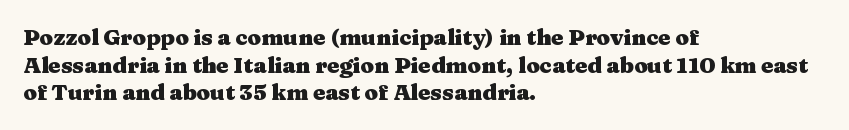
Q: Is the text bold? A: Yes.
Q: Is the text italic (slanted)? A: No, it is upright.
Q: Is the text underlined? A: No.
Q: How is the paragraph aligned? A: Left-aligned.
Q: Is the spacing between letters normal or unusually wide? A: Normal.
Q: Is the spacing between lines tight, normal or loose? A: Normal.
